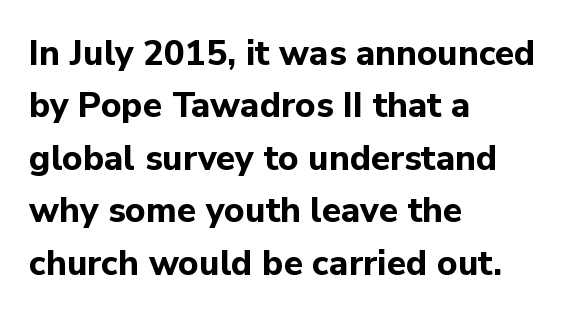
{"serif": "no", "italic": "no", "bold": "yes", "weight": "bold", "width": "normal", "stroke_contrast": "low", "x_height": "medium", "monospaced": "no", "underline": "no", "align": "left", "line_spacing": "normal", "line_spacing_ratio": 1.5, "letter_spacing": "normal", "letter_spacing_em": 0.0, "glyph_px": 35}
